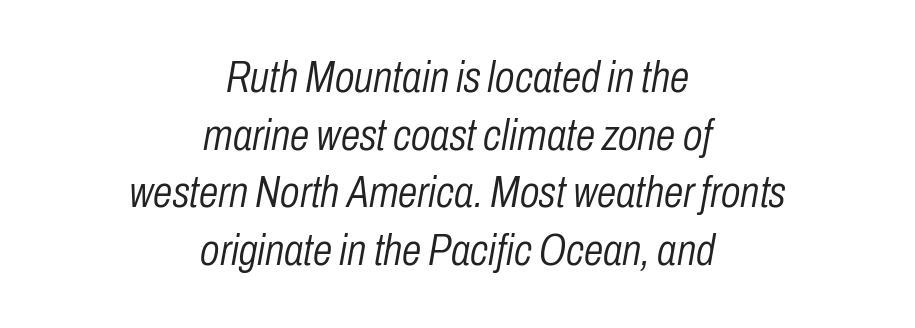
The image shows 44 px light, condensed type, italic (leaning right); set centered, normal line spacing (1.31x), normal letter spacing, not underlined; low stroke contrast and a medium x-height.
